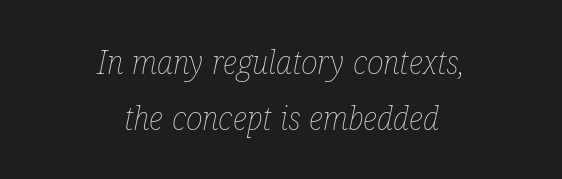
{"italic": "yes", "lean": "right", "slant_degrees": 12, "bold": "no", "weight": "thin", "width": "condensed", "stroke_contrast": "low", "x_height": "medium", "monospaced": "no", "underline": "no", "align": "center", "line_spacing_ratio": 1.74, "letter_spacing": "normal", "letter_spacing_em": 0.0, "glyph_px": 32}
